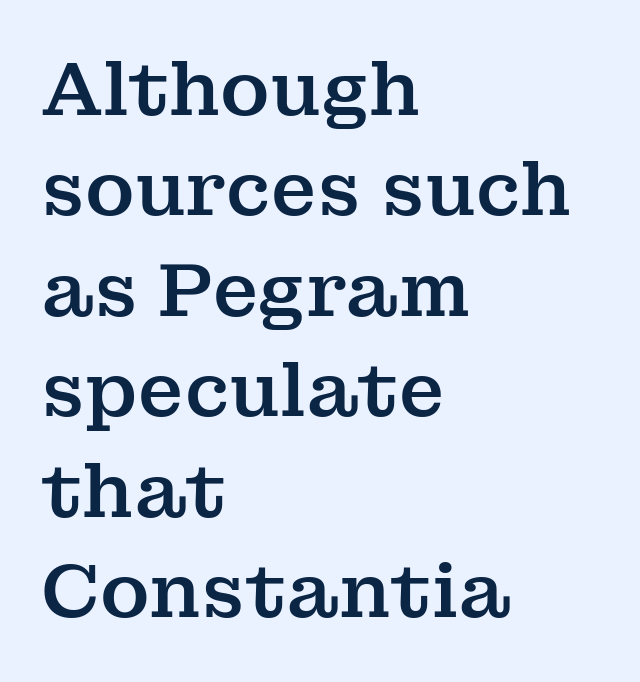
The image shows 75 px serif type, upright; set left-aligned, normal line spacing (1.34x), normal letter spacing, not underlined; medium stroke contrast and a medium x-height.
